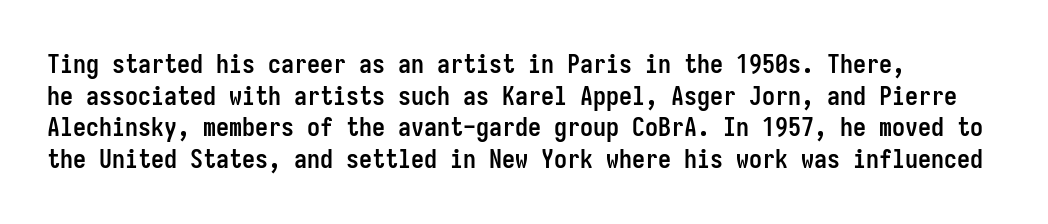
The image shows 26 px bold type, upright; set left-aligned, line spacing 1.22x, normal letter spacing, not underlined.
